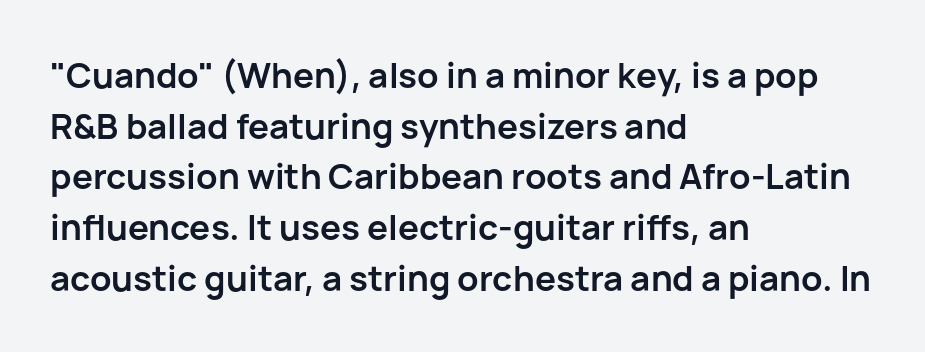
{"serif": "no", "italic": "no", "bold": "yes", "weight": "semibold", "width": "normal", "stroke_contrast": "low", "x_height": "medium", "monospaced": "no", "underline": "no", "align": "left", "line_spacing": "normal", "line_spacing_ratio": 1.45, "letter_spacing": "normal", "letter_spacing_em": 0.0, "glyph_px": 35}
